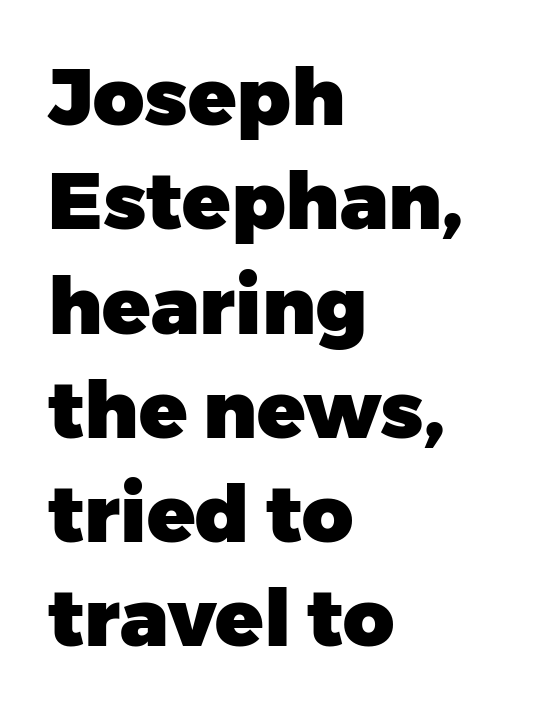
Character widths vary here, with narrow letters taking less room than wide ones. These lines carry a lot of weight — the face is fully bold. The letters stand straight up with perfectly vertical stems. Typeset ragged right — the left edge is the straight one. Unlike a traditional serif, this face leaves its strokes unadorned.
